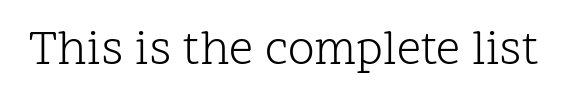
The image shows 48 px light serif type, upright; set normal letter spacing, not underlined; low stroke contrast and a medium x-height.
